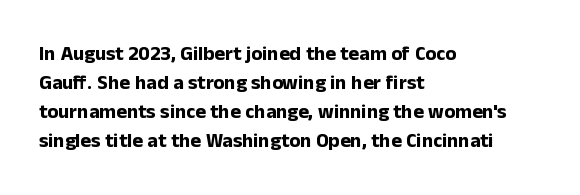
{"italic": "no", "bold": "yes", "underline": "no", "align": "left", "line_spacing": "normal", "line_spacing_ratio": 1.45, "letter_spacing": "normal", "letter_spacing_em": 0.0, "glyph_px": 20}
